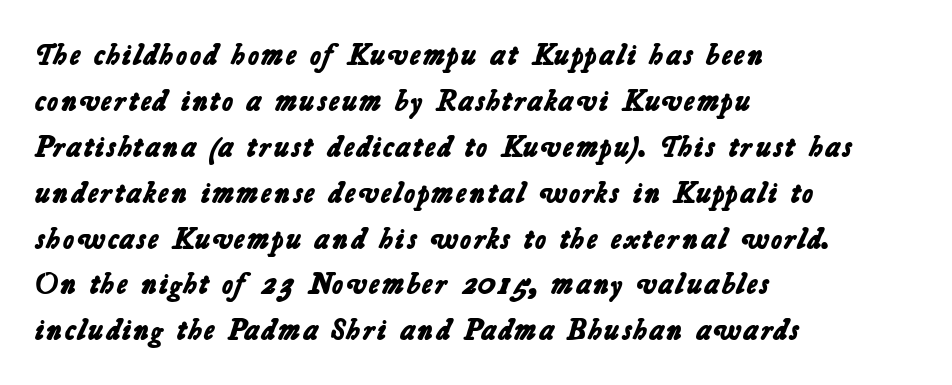
The image shows 30 px bold sans-serif type; set left-aligned, normal line spacing (1.53x), normal letter spacing, not underlined; low stroke contrast and a medium x-height.
